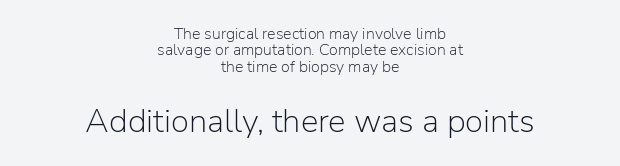
The image shows 33 px light sans-serif type, upright; set centered, tight line spacing (1.03x), normal letter spacing, not underlined; the second (bottom) block is 2.06x larger; low stroke contrast and a medium x-height.
